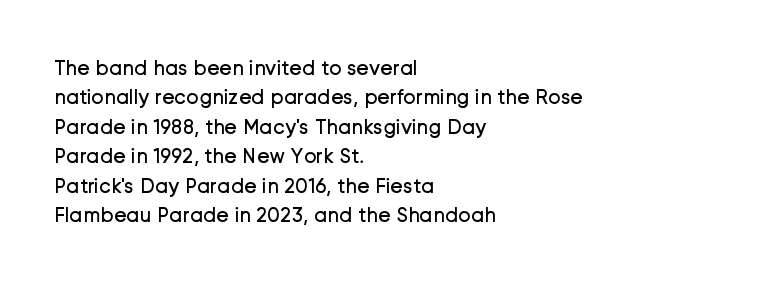
A clean baseline with only descenders dipping below it. If you drew a line through each stem, it would be perfectly vertical. Honestly, the row spacing looks completely unremarkable. Is this a heavy cut? Hardly; it is regular or lighter.
